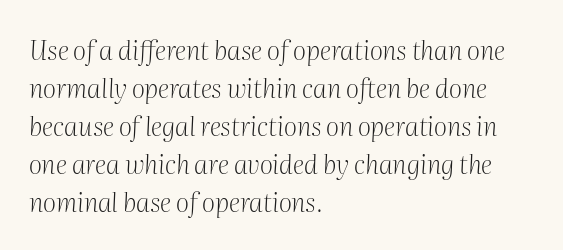
{"italic": "yes", "lean": "right", "slant_degrees": 2, "bold": "no", "underline": "no", "align": "left", "line_spacing": "normal", "line_spacing_ratio": 1.46, "letter_spacing": "normal", "letter_spacing_em": 0.0, "glyph_px": 26}
